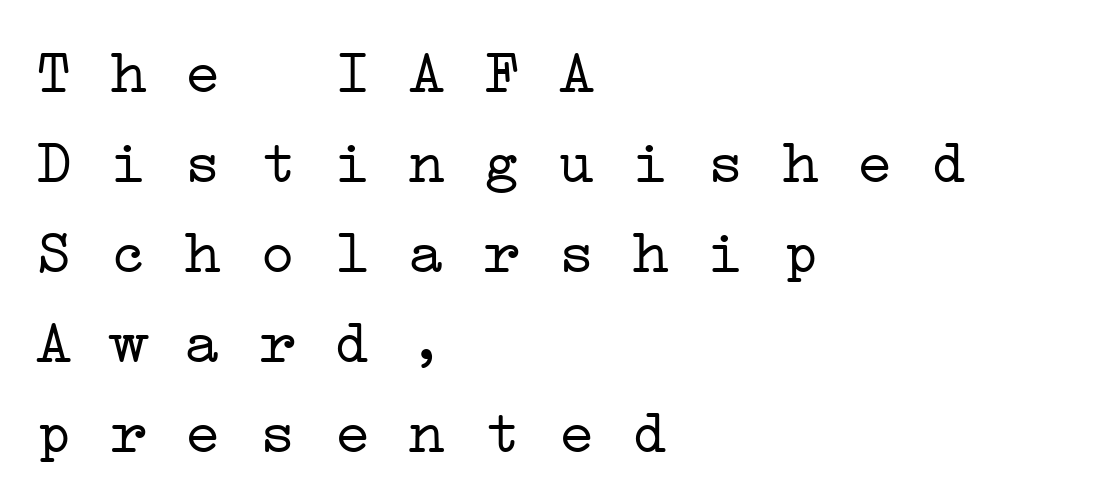
The image shows 62 px light, wide serif type, monospaced; set left-aligned, normal line spacing (1.45x), normal letter spacing, not underlined; low stroke contrast and a medium x-height.
